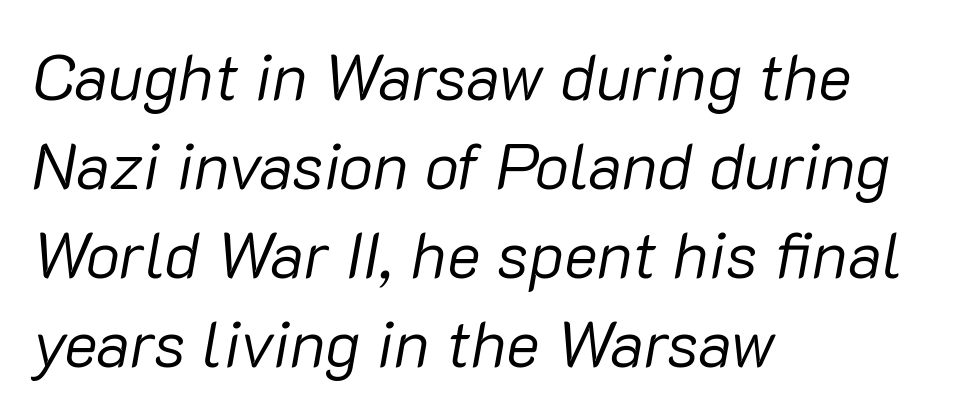
Short note: letters normally spaced. Each line starts at the same left margin while the right side varies. Stroke mass is kept to a normal reading level or below. Decoration check: the copy has no underline. Does the lettering tilt? It does — this is italic. These lines are rendered in a variable-pitch font.
